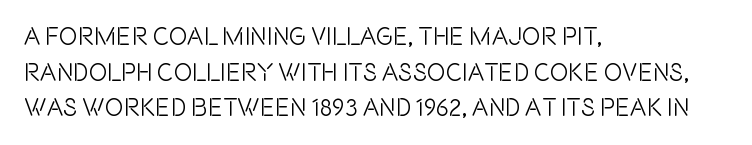
{"italic": "no", "underline": "no", "align": "left", "line_spacing": "normal", "line_spacing_ratio": 1.43, "letter_spacing": "normal", "letter_spacing_em": 0.0, "glyph_px": 25}
